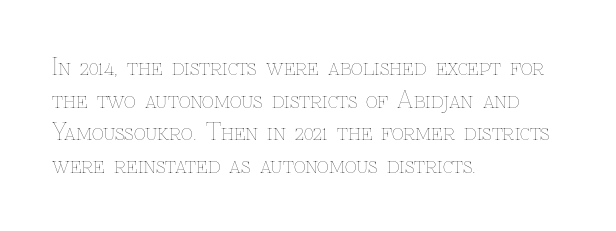
{"italic": "no", "bold": "no", "underline": "no", "align": "left", "line_spacing": "normal", "line_spacing_ratio": 1.42, "letter_spacing": "normal", "letter_spacing_em": 0.0, "glyph_px": 23}
